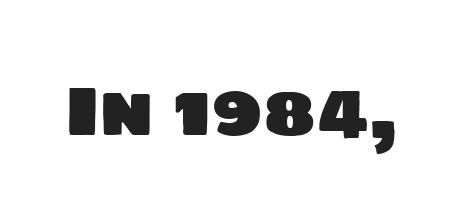
Observe the absence of serifs on each vertical stroke in this sample. Descender tails drop into unmarked territory. Character widths vary here, with narrow letters taking less room than wide ones. The rendering keeps characters at their native spacing.
